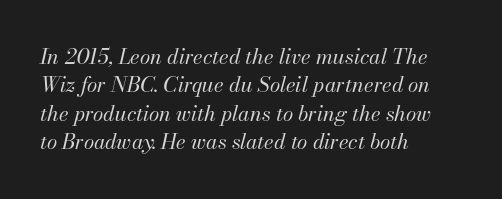
{"italic": "yes", "lean": "right", "slant_degrees": 13, "bold": "no", "underline": "no", "align": "left", "line_spacing": "normal", "line_spacing_ratio": 1.35, "letter_spacing": "normal", "letter_spacing_em": 0.0, "glyph_px": 21}
